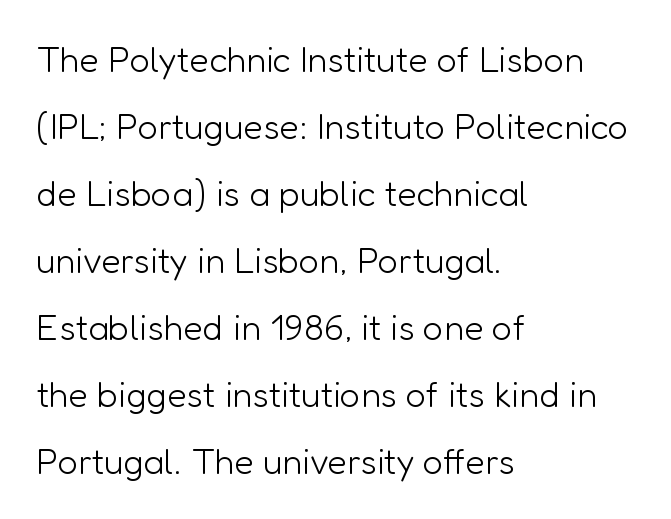
{"serif": "no", "italic": "no", "bold": "no", "weight": "light", "width": "normal", "stroke_contrast": "low", "x_height": "medium", "monospaced": "no", "underline": "no", "align": "left", "line_spacing_ratio": 1.86, "letter_spacing": "normal", "letter_spacing_em": 0.0, "glyph_px": 36}
